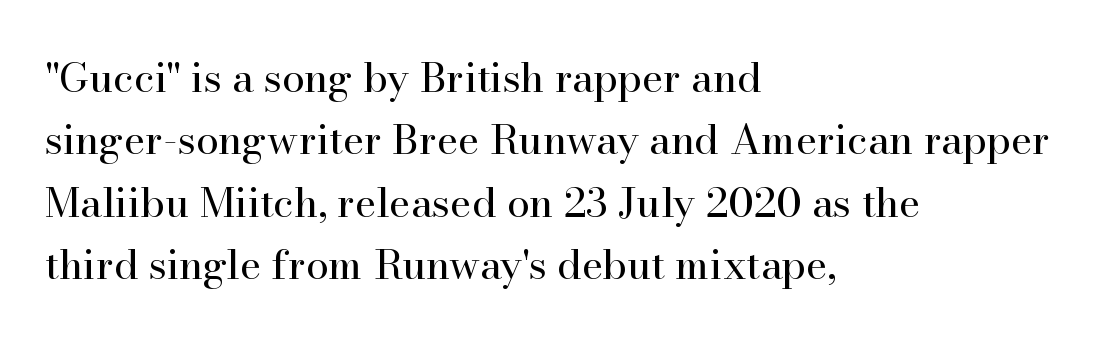
{"serif": "yes", "italic": "no", "bold": "no", "weight": "regular", "width": "normal", "stroke_contrast": "high", "x_height": "small", "monospaced": "no", "underline": "no", "align": "left", "line_spacing": "normal", "line_spacing_ratio": 1.52, "letter_spacing": "normal", "letter_spacing_em": 0.0, "glyph_px": 41}
